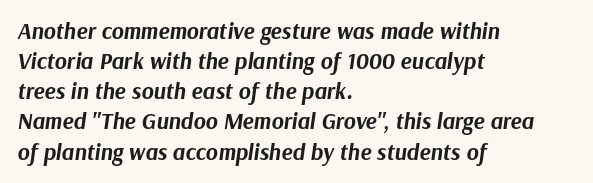
Q: Is the text bold? A: Yes.
Q: Is the text italic (slanted)? A: Yes, it leans right by about 9 degrees.
Q: Is the text underlined? A: No.
Q: How is the paragraph aligned? A: Left-aligned.
Q: Is the spacing between letters normal or unusually wide? A: Normal.
Q: Is the spacing between lines tight, normal or loose? A: Normal.
